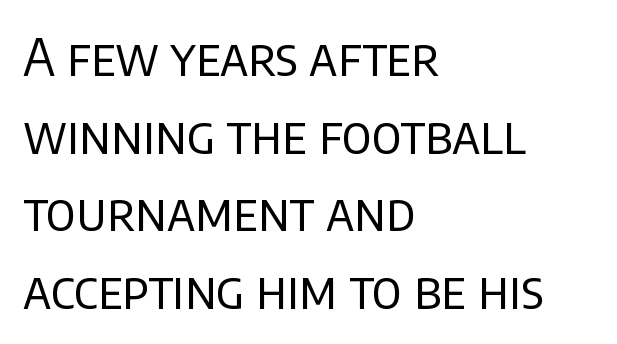
If you drew a line through each stem, it would be perfectly vertical. Summary of vertical rhythm: regular, with standard interline spacing. Rule under the text: the space is simply empty. Compared with typical body copy, the letter spacing here is the same. This rendering uses left alignment, leaving the right contour irregular. The letters look calm and open, with moderate or lighter stems.
